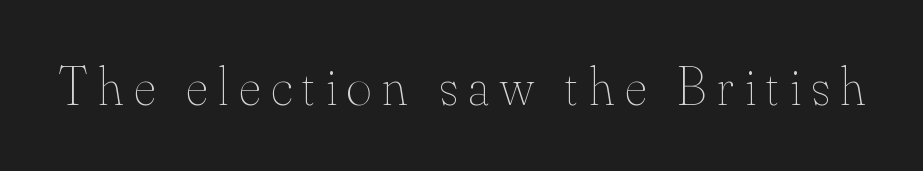
The letterforms stand isolated, each surrounded by extra space. Each letter keeps its own natural width here, so spacing adapts to shape. Caption: face not bold, strokes unweighted. Nobody drew a line under any word here. Ascenders rise straight up at ninety degrees.
